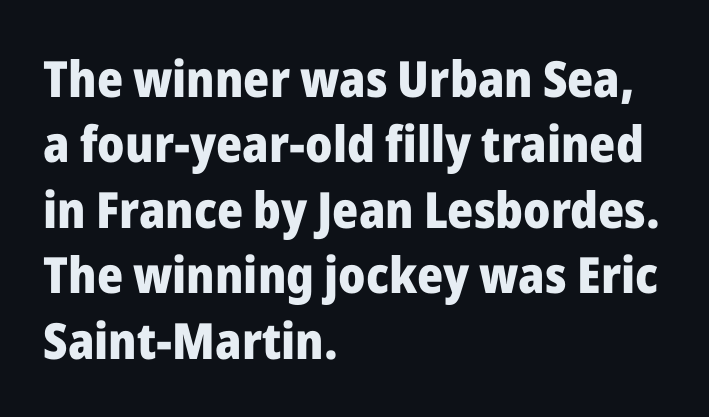
The image shows 50 px heavy sans-serif type, upright; set left-aligned, normal line spacing (1.31x), normal letter spacing, not underlined; low stroke contrast and a medium x-height.
